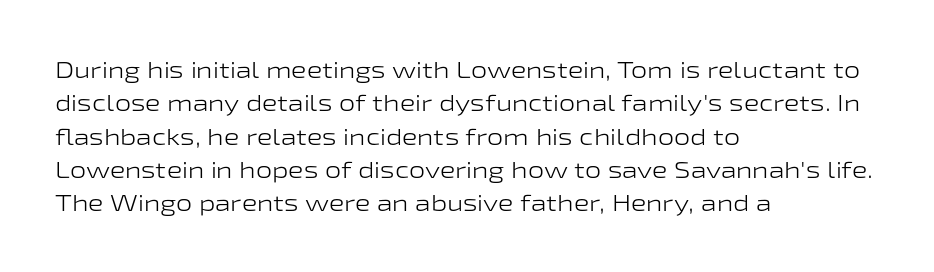
{"italic": "no", "bold": "no", "underline": "no", "align": "left", "line_spacing": "normal", "line_spacing_ratio": 1.45, "letter_spacing": "normal", "letter_spacing_em": 0.0, "glyph_px": 23}
